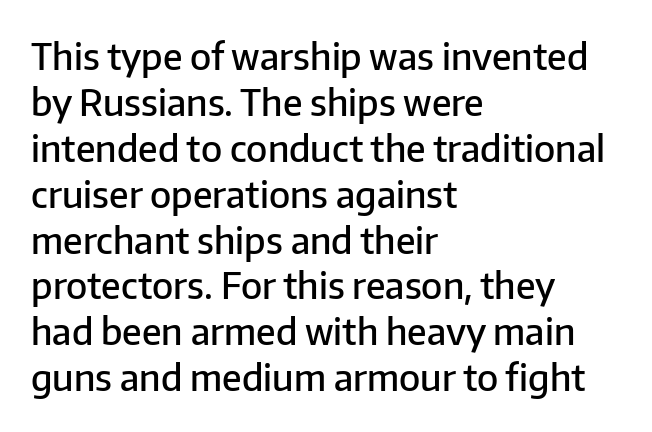
Beneath every word, the page is bare. The type family on display is of the sans-serif kind. Designer's note — italics off, roman on. Each letter keeps its own natural width here, so spacing adapts to shape.
